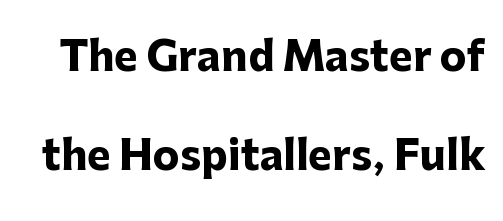
This sample uses plain, unmodified letter spacing. Regarding serifs, this sample does without them. Descenders are the only things crossing below the line. This sample has the flowing, uneven cadence of proportional lettering. In terms of weight, the rendering is a true, heavy bold.
